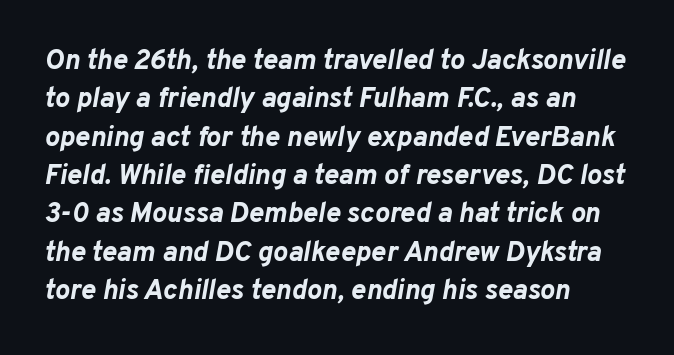
Q: Is the text bold? A: Yes.
Q: Is the text italic (slanted)? A: Yes, it leans right by about 10 degrees.
Q: Is the text underlined? A: No.
Q: How is the paragraph aligned? A: Left-aligned.
Q: Is the spacing between letters normal or unusually wide? A: Normal.
Q: Is the spacing between lines tight, normal or loose? A: Normal.
Q: Width (condensed, normal, or wide)? A: Normal.
Q: Stroke contrast? A: Low.
Q: x-height? A: Medium.
Q: Monospaced? A: No.
